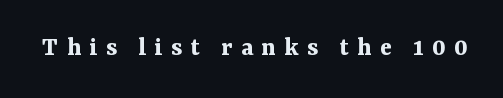
The image shows 27 px bold type, upright; set unusually wide letter spacing (+0.31 em), not underlined.
